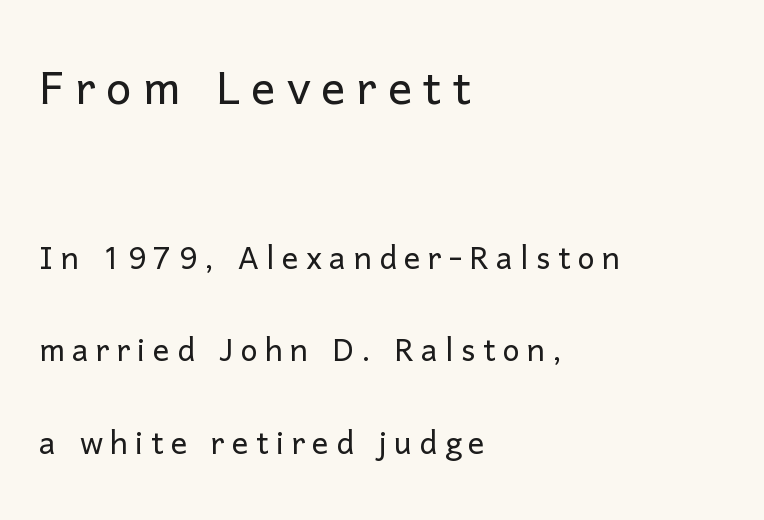
{"serif": "no", "italic": "no", "bold": "no", "weight": "light", "width": "normal", "stroke_contrast": "low", "x_height": "medium", "monospaced": "no", "underline": "no", "align": "left", "line_spacing": "loose", "line_spacing_ratio": 2.25, "larger_block": "first", "size_ratio": 1.49, "glyph_px": 61}
